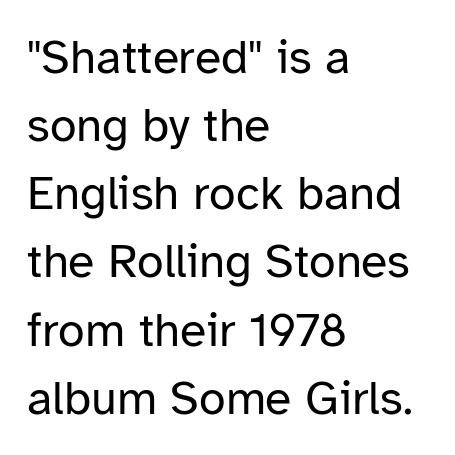
The image shows 48 px regular-weight sans-serif type, upright; set left-aligned, normal line spacing (1.42x), normal letter spacing, not underlined; low stroke contrast and a medium x-height.
